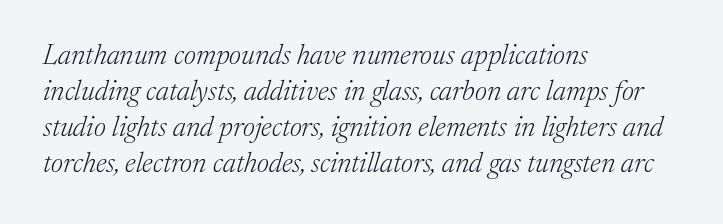
The image shows 28 px light serif type, italic (leaning right); set left-aligned, normal line spacing (1.29x), normal letter spacing, not underlined; medium stroke contrast and a medium x-height.
